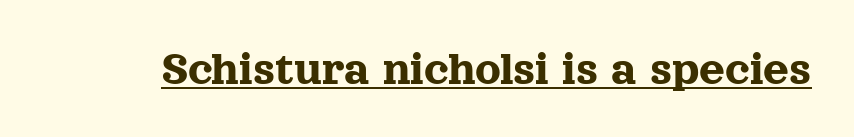
The image shows 50 px serif type, upright; set normal letter spacing, underlined; a medium x-height.
